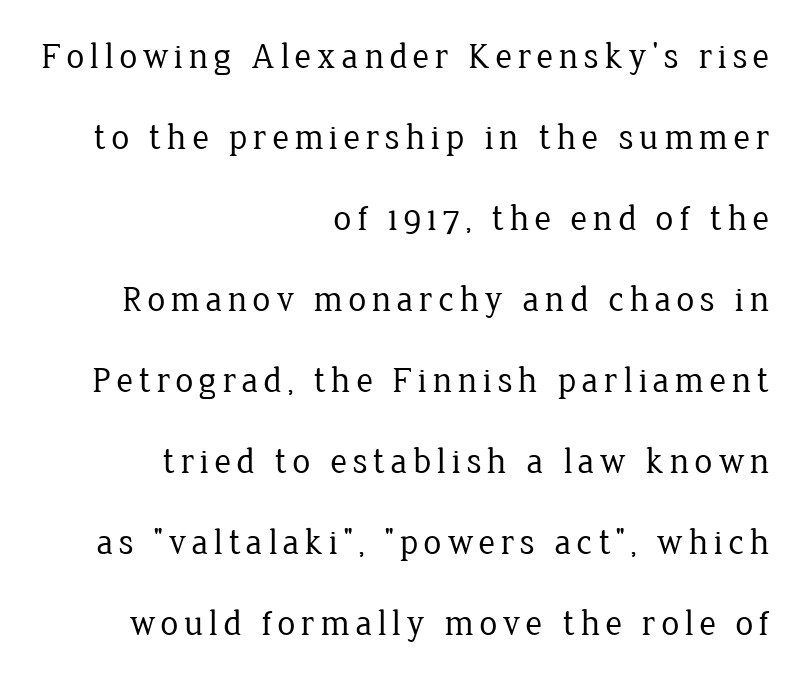
The image shows 36 px regular-weight serif type, upright; set right-aligned, loose line spacing (2.25x), not underlined; low stroke contrast and a medium x-height.
